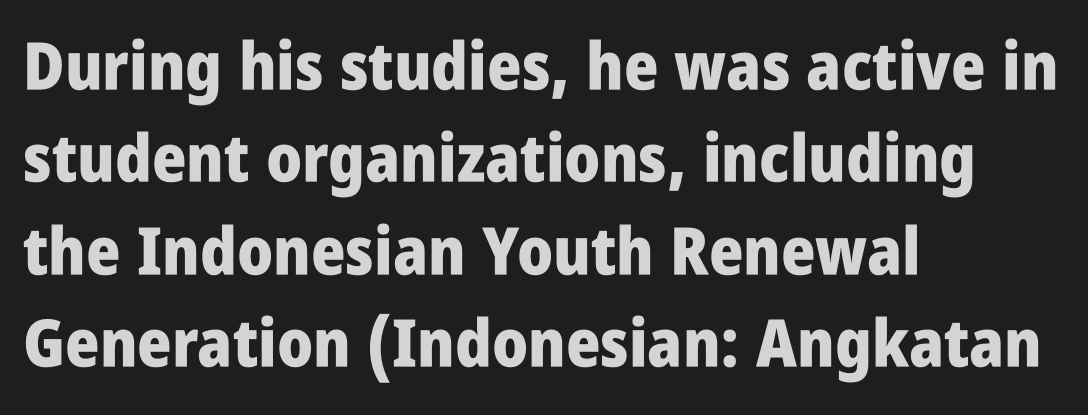
Q: Is the text bold? A: Yes.
Q: Is the text italic (slanted)? A: No, it is upright.
Q: Is the typeface a serif or a sans-serif typeface? A: Sans-serif.
Q: Is the text underlined? A: No.
Q: How is the paragraph aligned? A: Left-aligned.
Q: Is the spacing between letters normal or unusually wide? A: Normal.
Q: Is the spacing between lines tight, normal or loose? A: Normal.
Q: Width (condensed, normal, or wide)? A: Condensed.
Q: Stroke contrast? A: Low.
Q: x-height? A: Large.
Q: Monospaced? A: No.
